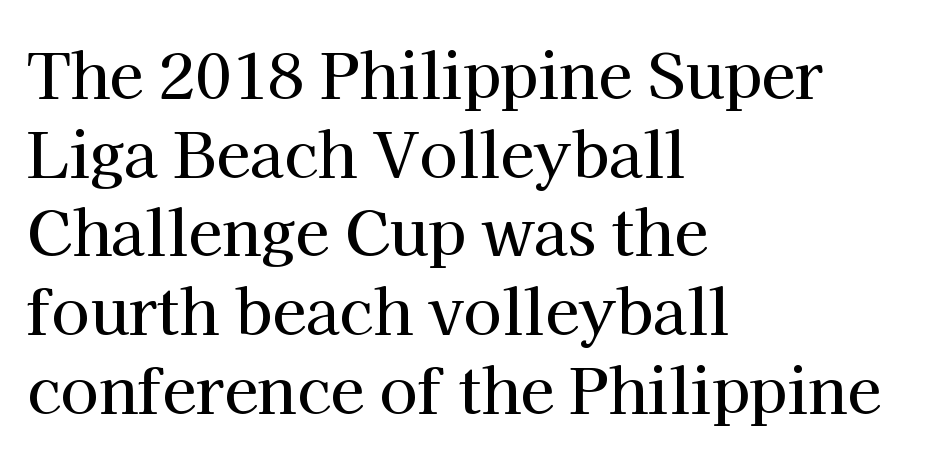
Vertically, the passage feels balanced, rows spaced as you'd expect. Classification — serif. Tracking here is standard; glyphs follow each other at the usual distance. Unlike italic type, these characters show no tilt at all. Is this a fixed-width face? No — the glyphs have proportional, varying widths. Letters rest on an invisible, unmarked baseline.
